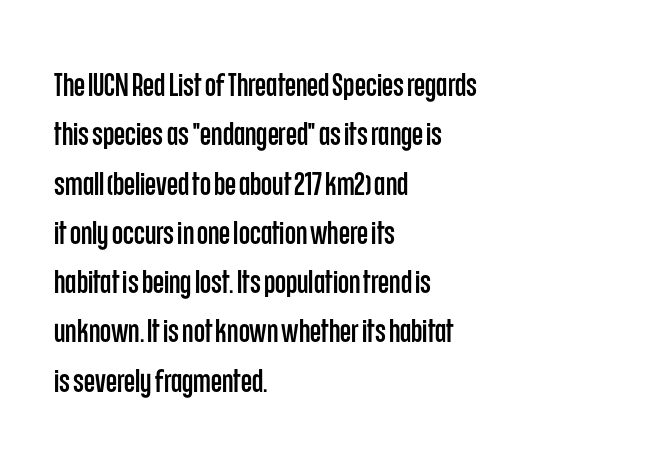
The image shows 32 px condensed sans-serif type, upright; set left-aligned, normal line spacing (1.54x), normal letter spacing, not underlined; low stroke contrast and a large x-height.
